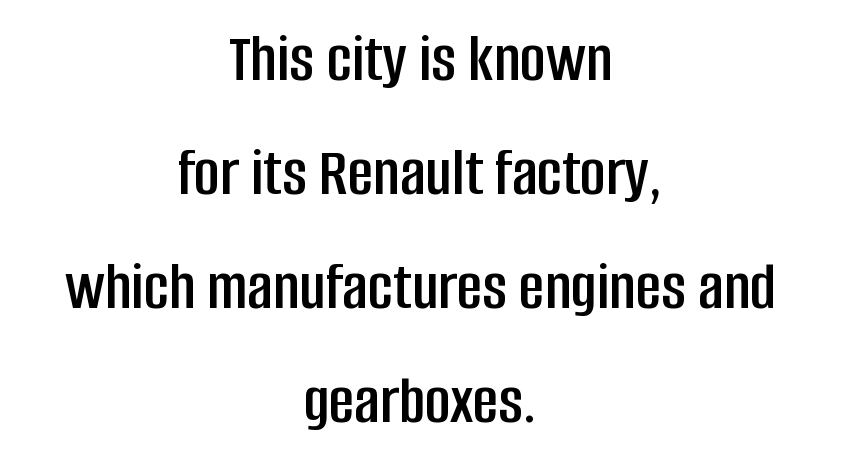
The image shows 70 px condensed sans-serif type, upright; set centered, normal line spacing (1.63x), normal letter spacing, not underlined; low stroke contrast and a large x-height.
